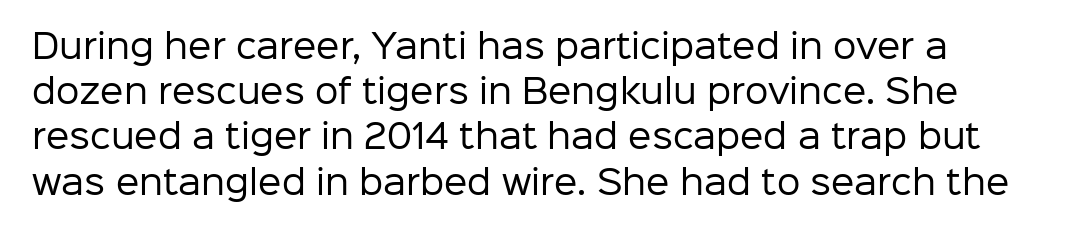
The image shows 33 px regular-weight sans-serif type, upright; set normal line spacing (1.37x), normal letter spacing, not underlined; low stroke contrast and a medium x-height.
